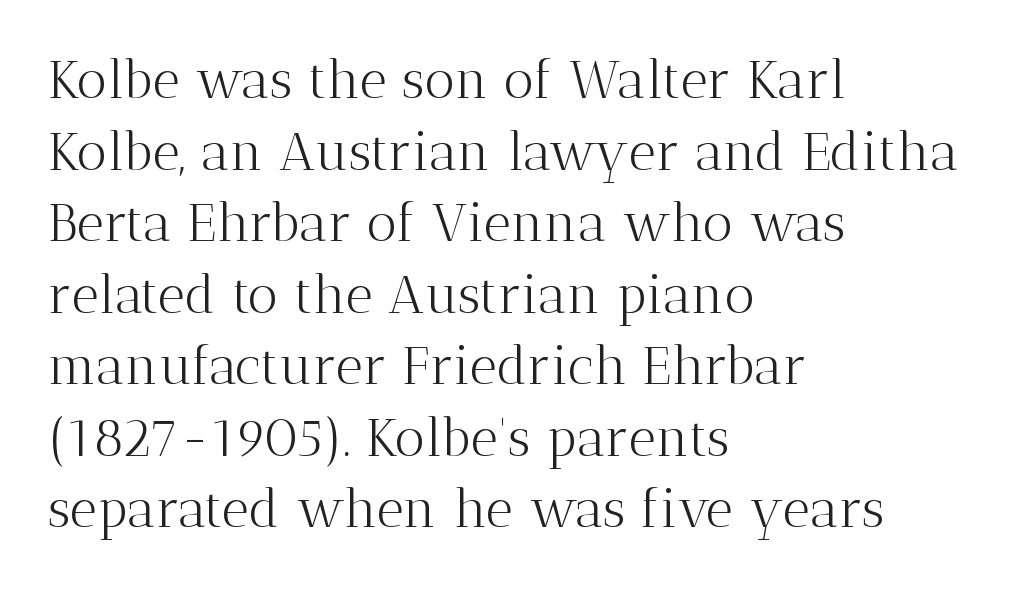
{"serif": "yes", "italic": "no", "bold": "no", "weight": "light", "width": "normal", "stroke_contrast": "medium", "x_height": "medium", "monospaced": "no", "underline": "no", "align": "left", "line_spacing": "normal", "line_spacing_ratio": 1.35, "letter_spacing": "normal", "letter_spacing_em": 0.0, "glyph_px": 53}
